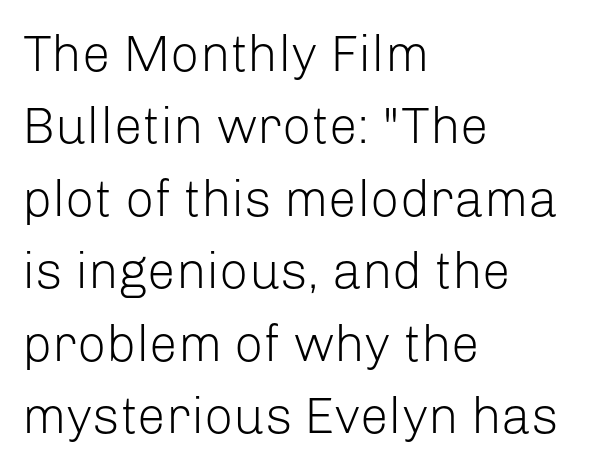
{"serif": "no", "italic": "no", "bold": "no", "weight": "light", "width": "normal", "stroke_contrast": "low", "x_height": "medium", "monospaced": "no", "underline": "no", "align": "left", "line_spacing": "normal", "line_spacing_ratio": 1.42, "letter_spacing": "normal", "letter_spacing_em": 0.0, "glyph_px": 51}
